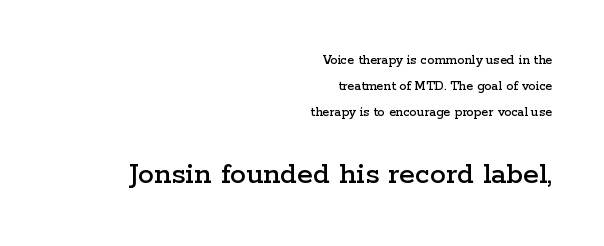
{"serif": "yes", "italic": "no", "width": "wide", "stroke_contrast": "low", "x_height": "medium", "monospaced": "no", "underline": "no", "align": "right", "line_spacing_ratio": 1.86, "letter_spacing": "normal", "letter_spacing_em": 0.0, "larger_block": "second", "size_ratio": 2.29, "glyph_px": 32}
